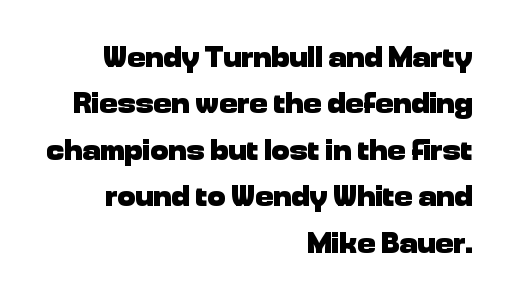
Q: Is the text bold? A: Yes.
Q: Is the text italic (slanted)? A: No, it is upright.
Q: Is the typeface a serif or a sans-serif typeface? A: Sans-serif.
Q: Is the text underlined? A: No.
Q: How is the paragraph aligned? A: Right-aligned.
Q: Is the spacing between letters normal or unusually wide? A: Normal.
Q: Is the spacing between lines tight, normal or loose? A: Normal.
Q: Width (condensed, normal, or wide)? A: Normal.
Q: Stroke contrast? A: Low.
Q: x-height? A: Medium.
Q: Monospaced? A: No.
